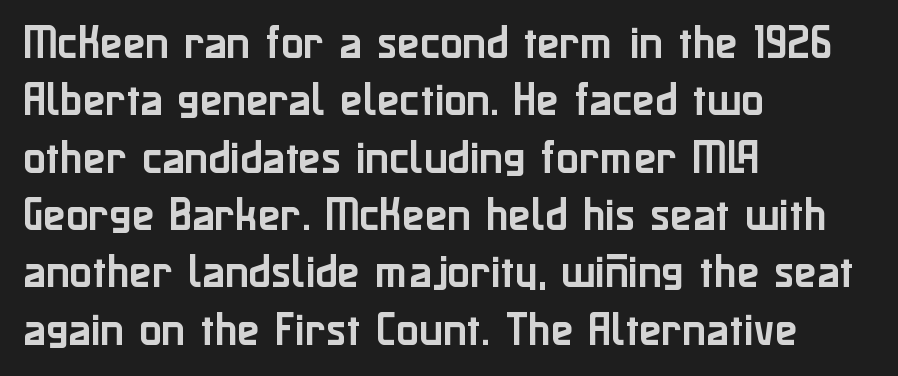
The image shows 37 px sans-serif type, upright; set left-aligned, normal line spacing (1.55x), normal letter spacing, not underlined; low stroke contrast and a medium x-height.
